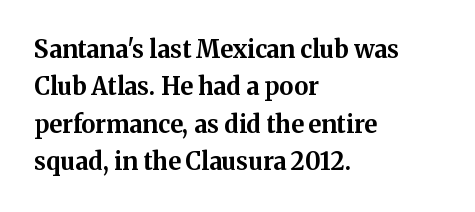
{"italic": "no", "bold": "yes", "underline": "no", "align": "left", "line_spacing": "normal", "line_spacing_ratio": 1.56, "letter_spacing": "normal", "letter_spacing_em": 0.0, "glyph_px": 24}
